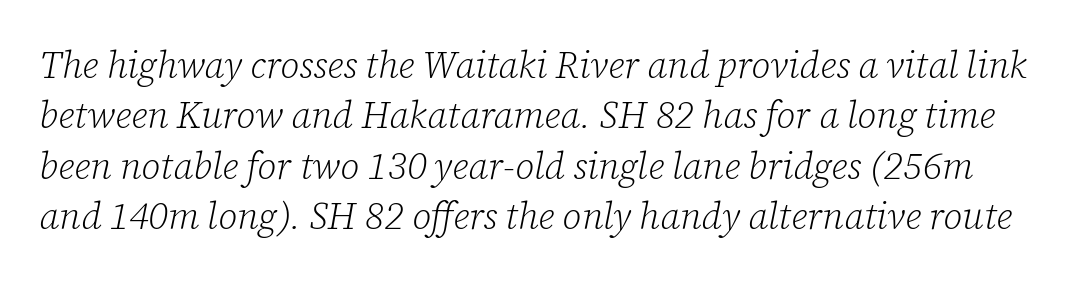
The image shows 37 px light serif type, italic (leaning right); set normal line spacing (1.36x), normal letter spacing, not underlined; low stroke contrast and a medium x-height.
